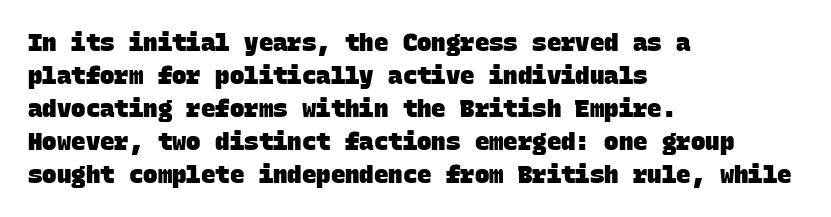
The image shows 24 px bold type; set left-aligned, normal line spacing (1.37x), normal letter spacing, not underlined.
